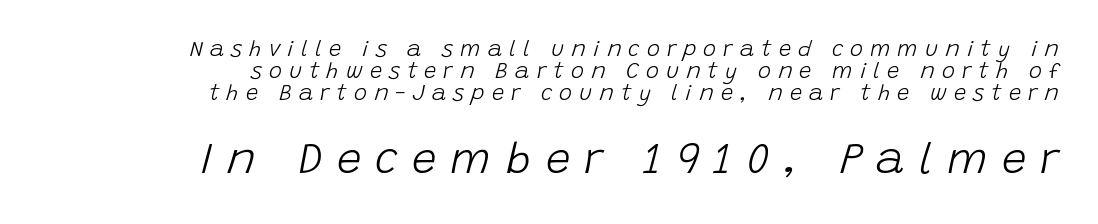
The face used here is rendered with a markedly widened letterfit. Two sizes are in play, and the larger belongs to the second block. These lines huddle together more closely than default settings would place them. Varying glyph widths throughout — classic text-font behaviour. The rendering applies a slant to the glyphs.
